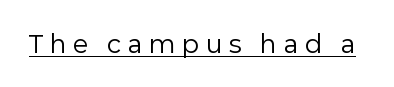
{"italic": "no", "bold": "no", "underline": "yes", "letter_spacing": "wide", "letter_spacing_em": 0.29, "glyph_px": 24}
